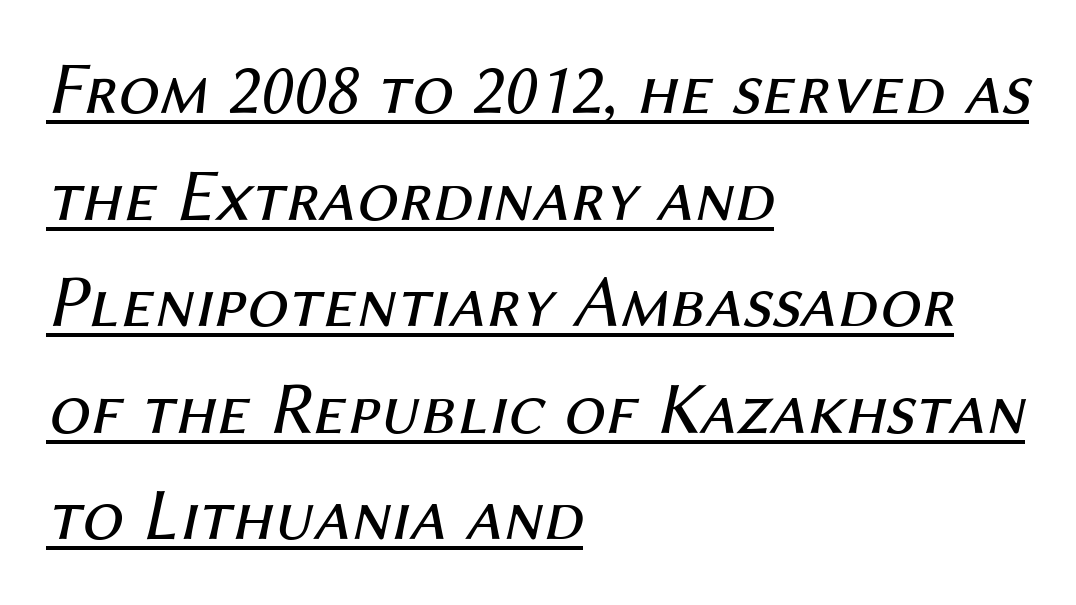
Q: Is the text bold? A: No.
Q: Is the text italic (slanted)? A: Yes, it leans right by about 12 degrees.
Q: Is the text underlined? A: Yes.
Q: How is the paragraph aligned? A: Left-aligned.
Q: Is the spacing between letters normal or unusually wide? A: Normal.
Q: Is the spacing between lines tight, normal or loose? A: Normal.
Q: Width (condensed, normal, or wide)? A: Normal.
Q: Stroke contrast? A: Medium.
Q: x-height? A: Medium.
Q: Monospaced? A: No.
